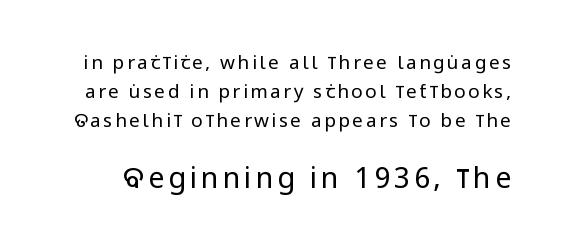
The cut favours lightness, reaching ordinary text weight at its darkest. No word sits above an underline. A typesetter would call this proportional, since set widths differ per character. Type style note: lacks serifs.
